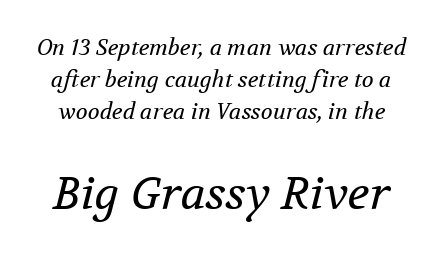
Character widths vary here, with narrow letters taking less room than wide ones. Bare-footed words on every line. This is not heavy type; no bold has been used. Summary of vertical rhythm: regular, with standard interline spacing.
